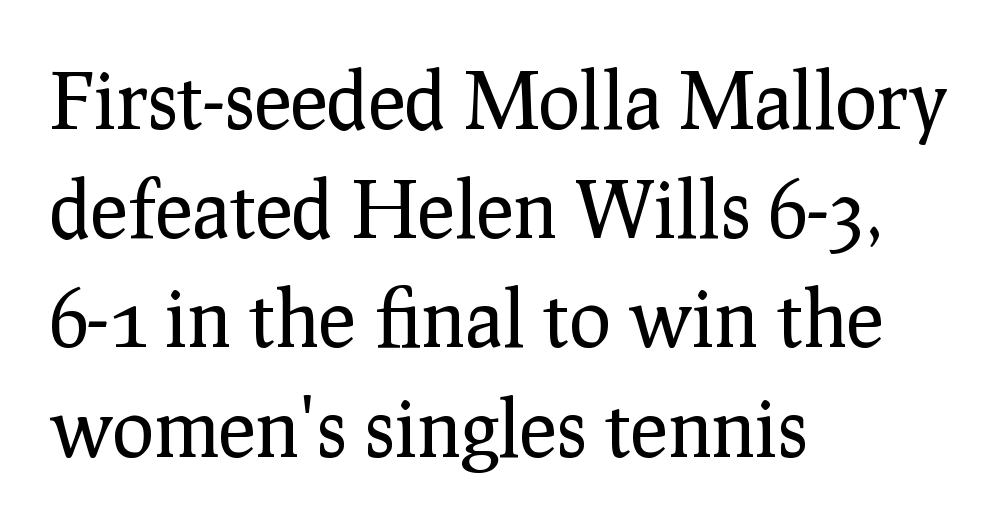
{"serif": "yes", "italic": "no", "bold": "no", "weight": "regular", "width": "normal", "stroke_contrast": "low", "x_height": "medium", "monospaced": "no", "underline": "no", "align": "left", "line_spacing": "normal", "line_spacing_ratio": 1.4, "letter_spacing": "normal", "letter_spacing_em": 0.0, "glyph_px": 78}
